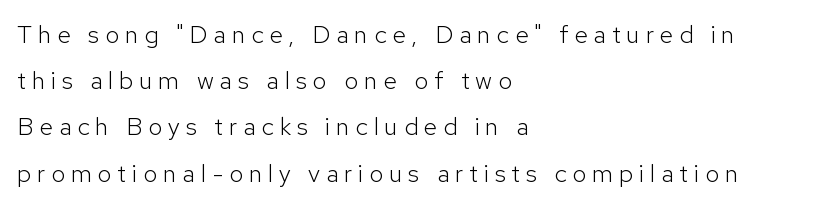
{"italic": "no", "bold": "no", "underline": "no", "align": "left", "line_spacing_ratio": 1.85, "letter_spacing": "wide", "letter_spacing_em": 0.23, "glyph_px": 25}
